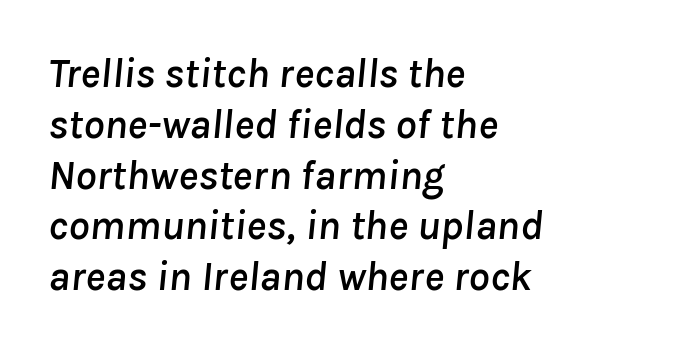
This rendering uses left alignment, leaving the right contour irregular. Does extra space separate the letters? No, they use regular spacing. The zone under the glyphs is completely vacant. Note the varied advance widths — an 'i' is clearly narrower than an 'm'. Italic: yes, the glyphs are oblique.
